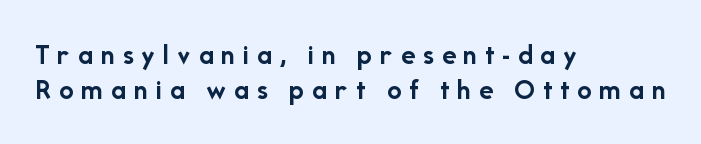
The image shows 29 px semibold sans-serif type, upright; set left-aligned, line spacing 1.2x, unusually wide letter spacing (+0.27 em), not underlined; low stroke contrast and a medium x-height.
